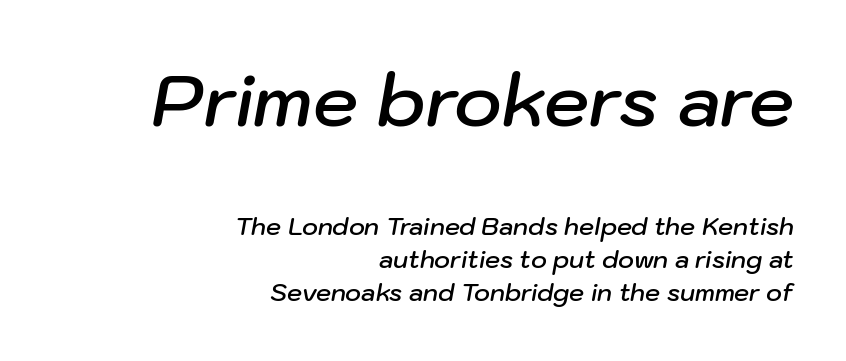
Does extra space separate the letters? No, they use regular spacing. The letters in the upper block stand taller than those in the block below. In terms of weight, the rendering is demibold, just under bold. The baseline area is clear. Students, observe: this is what conventionally led text looks like.
